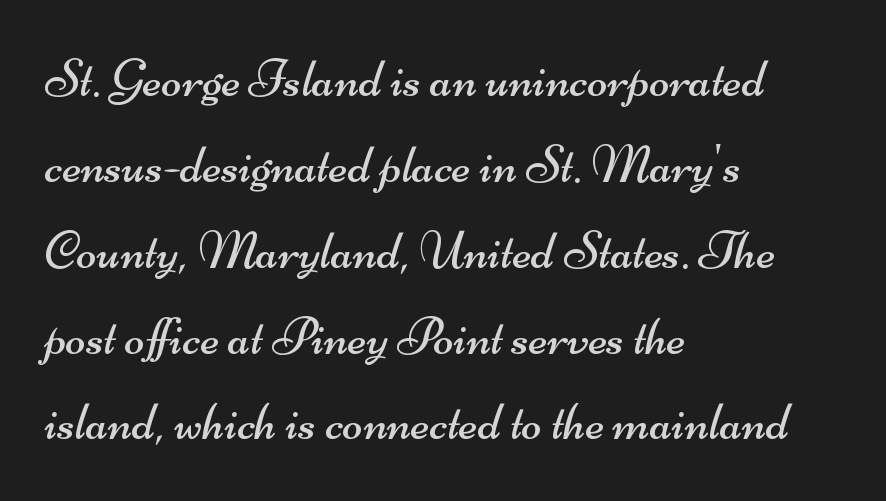
Compared with a typical body face, this is equally light or lighter still. Between one letter and the next there's only the usual sliver of space. Varying glyph widths throughout — classic text-font behaviour. Has an underline been added? It has not. Normally led — the rows are evenly, conventionally spaced.
